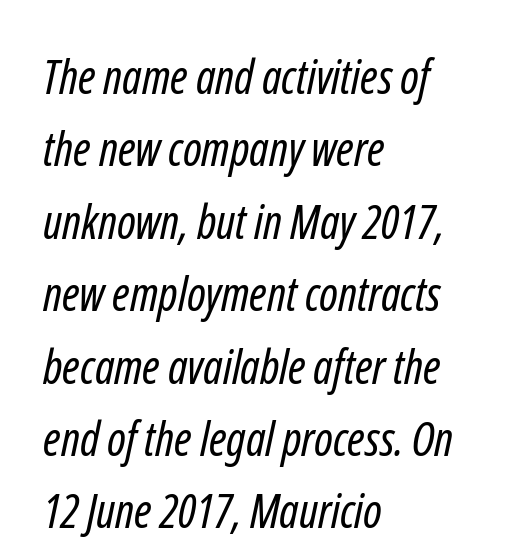
Line beginnings align vertically; line endings do not. Spacing between characters is what you'd get straight out of the box. Note the varied advance widths — an 'i' is clearly narrower than an 'm'. This rendering features lettering with no underline. No heavy texture on the line: the type isn't bold. No feet cap the strokes, marking this as sans-serif type.
